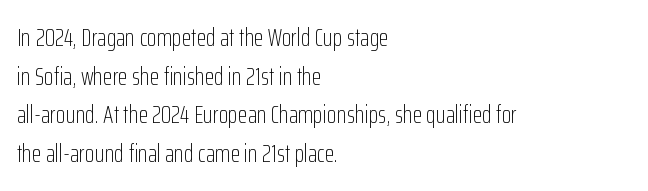
Notice how descenders clear the ascenders below comfortably — that's standard leading. Posture: vertical. Letter spacing: default. This rendering uses left alignment, leaving the right contour irregular.
